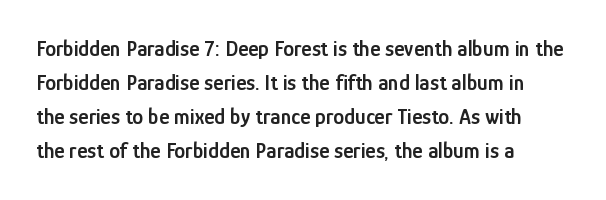
Students, note that the glyphs here touch the page at normal intervals. The line-height multiplier appears to be the usual default. Horizontal alignment here is leftward, the default for most running prose. Descenders are the only things crossing below the line. A bit beefed up — I'd call it semibold rather than bold. You can tell it's not italic because the verticals are truly vertical.
